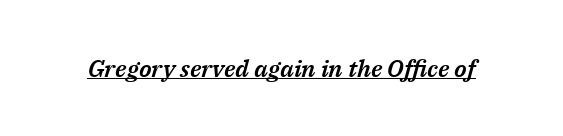
The image shows 24 px text type, italic (leaning right); set normal letter spacing, underlined.
